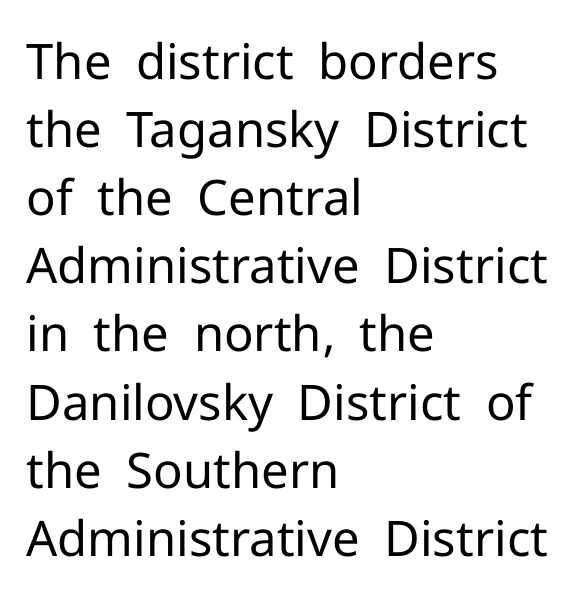
Line starts are locked; line ends wander. Words float on clear page, feet unadorned. Stroke thickness stays within the range of a standard reading face or lighter. Do the characters align in a grid? No, the font is proportional. The rendering uses a moderate line-height, typical for paragraphs.
